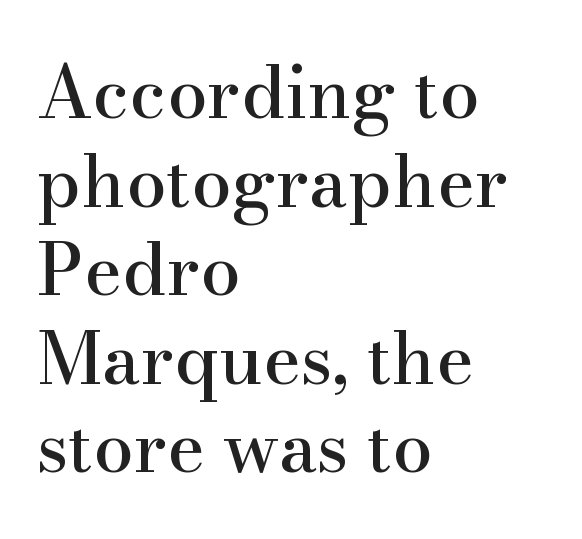
Q: Is the text italic (slanted)? A: No, it is upright.
Q: Is the typeface a serif or a sans-serif typeface? A: Serif.
Q: Is the text underlined? A: No.
Q: How is the paragraph aligned? A: Left-aligned.
Q: Is the spacing between letters normal or unusually wide? A: Normal.
Q: Width (condensed, normal, or wide)? A: Normal.
Q: Stroke contrast? A: High.
Q: x-height? A: Small.
Q: Monospaced? A: No.
